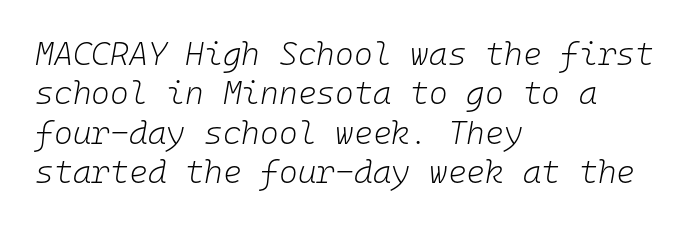
The glyphs are unaccompanied by any horizontal stroke below them. Casual observation: everything's shoved over to the left. These glyphs show unthickened strokes, regular width or finer. Here the glyphs are tracked normally, forming tight word shapes. Characters are canted at an angle relative to the baseline's perpendicular. These lines are rendered in a fixed-pitch font.
